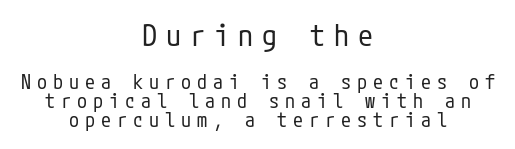
The image shows 30 px regular-weight, condensed sans-serif type, upright; set centered, tight line spacing (0.96x), unusually wide letter spacing (+0.3 em), not underlined; the first (top) block is 1.5x larger; low stroke contrast and a medium x-height.
